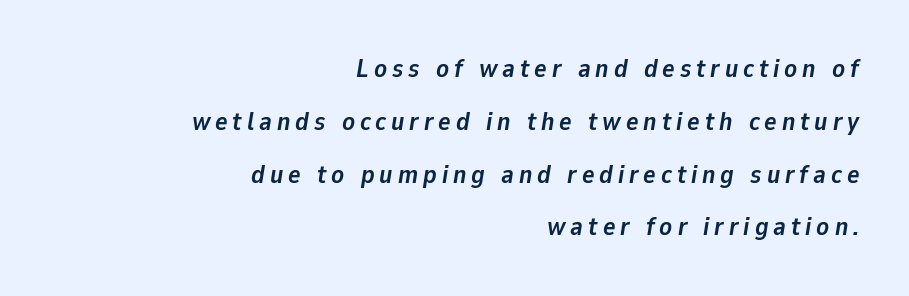
Vertically, the passage feels expansive, rows floating well apart. Emphasis-style slanted type is in use. Every letter is thick-stroked: bold, no question. Reading down the block, your eye finds every line finishing at a fixed right position.
